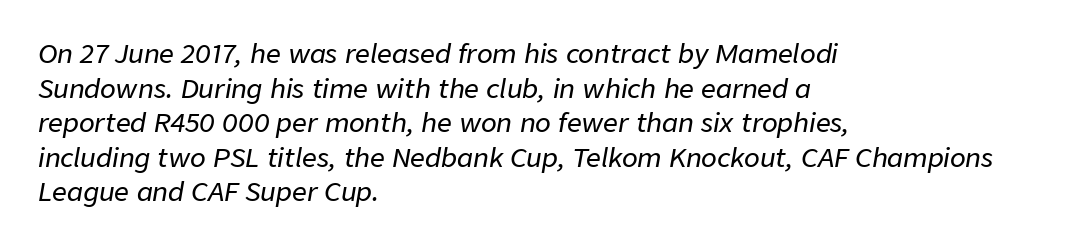
The image shows 26 px text type, italic (leaning right); set left-aligned, normal line spacing (1.33x), normal letter spacing, not underlined.
